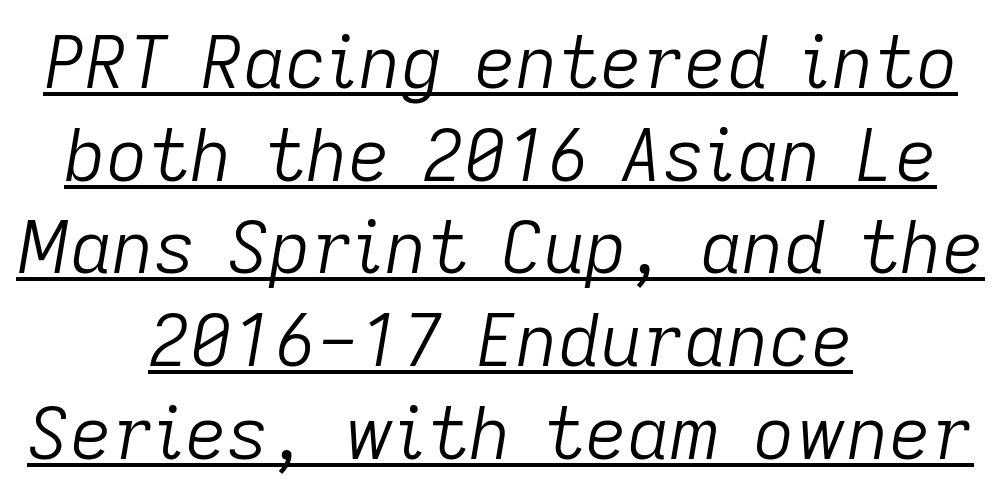
How are the letters spaced? Ordinarily, with no added tracking. Is this a fixed-width face? No — the glyphs have proportional, varying widths. Descenders here cross a horizontal rule under the line. Is the type slanted? Yes — the strokes lean at a clear angle. The letterforms sit at book weight or below. Is there much room between lines? A standard amount, neither cramped nor airy.
